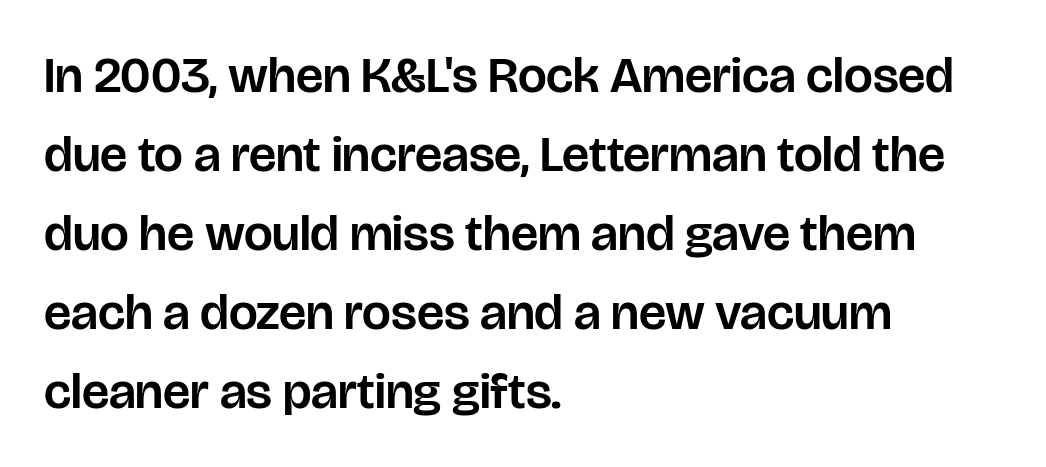
Do the characters align in a grid? No, the font is proportional. Each row of text sits above clean, open space. The block of text has a typical density, with ordinary space between rows. The rendering shows plain stroke endings on the letterforms — a sans-serif design. The paragraph shown leans on its left margin. Style check: upright.
